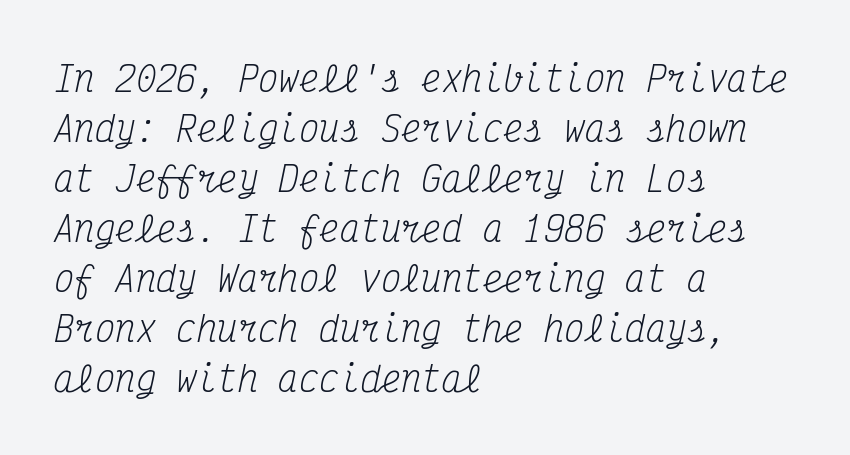
Q: Is the text bold? A: No.
Q: Is the text italic (slanted)? A: Yes, it leans right by about 12 degrees.
Q: Is the typeface a serif or a sans-serif typeface? A: Serif.
Q: Is the text underlined? A: No.
Q: How is the paragraph aligned? A: Left-aligned.
Q: Is the spacing between letters normal or unusually wide? A: Normal.
Q: Is the spacing between lines tight, normal or loose? A: Normal.
Q: Width (condensed, normal, or wide)? A: Condensed.
Q: Stroke contrast? A: Medium.
Q: x-height? A: Medium.
Q: Monospaced? A: Yes.
